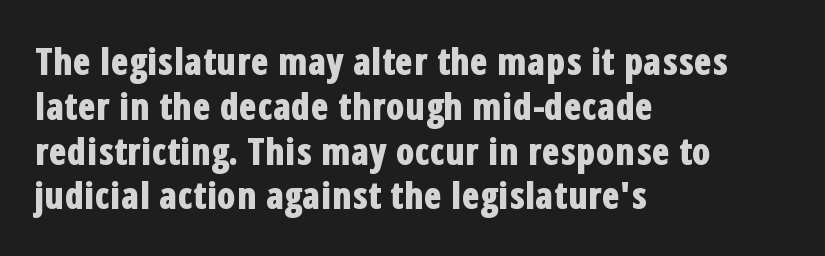
The image shows 37 px bold, condensed sans-serif type, upright; set left-aligned, line spacing 1.21x, normal letter spacing, not underlined; low stroke contrast and a medium x-height.
